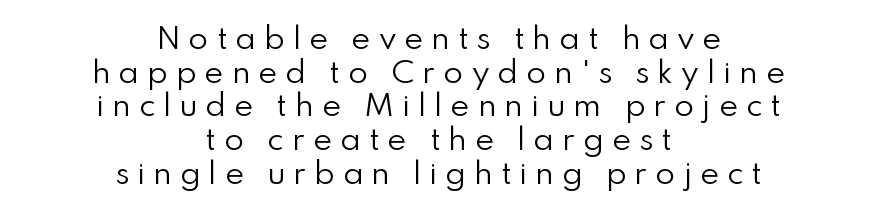
{"serif": "no", "italic": "no", "bold": "no", "weight": "regular", "width": "normal", "stroke_contrast": "low", "x_height": "small", "monospaced": "no", "underline": "no", "align": "center", "line_spacing_ratio": 1.16, "letter_spacing": "wide", "letter_spacing_em": 0.27, "glyph_px": 29}
